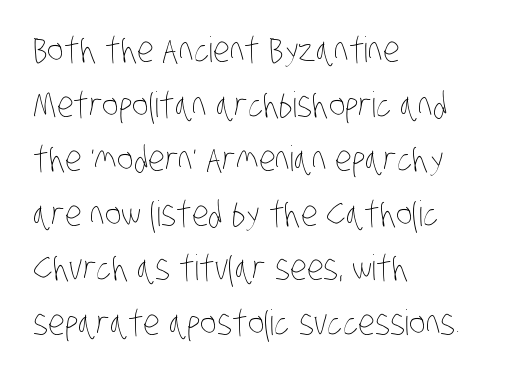
Q: Is the text bold? A: No.
Q: Is the text underlined? A: No.
Q: How is the paragraph aligned? A: Left-aligned.
Q: Is the spacing between letters normal or unusually wide? A: Normal.
Q: Is the spacing between lines tight, normal or loose? A: Normal.
Q: Width (condensed, normal, or wide)? A: Condensed.
Q: Stroke contrast? A: Low.
Q: x-height? A: Large.
Q: Monospaced? A: No.
